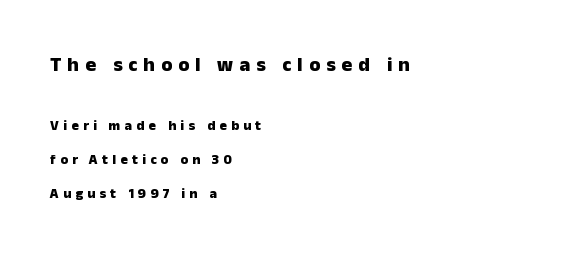
Q: Is the text bold? A: Yes.
Q: Is the text italic (slanted)? A: No, it is upright.
Q: Is the text underlined? A: No.
Q: How is the paragraph aligned? A: Left-aligned.
Q: Is the spacing between letters normal or unusually wide? A: Unusually wide.
Q: Is the spacing between lines tight, normal or loose? A: Loose.
Q: Which block of text is set in a larger size, the first (top) or the second (bottom)? A: The first (top) one.
